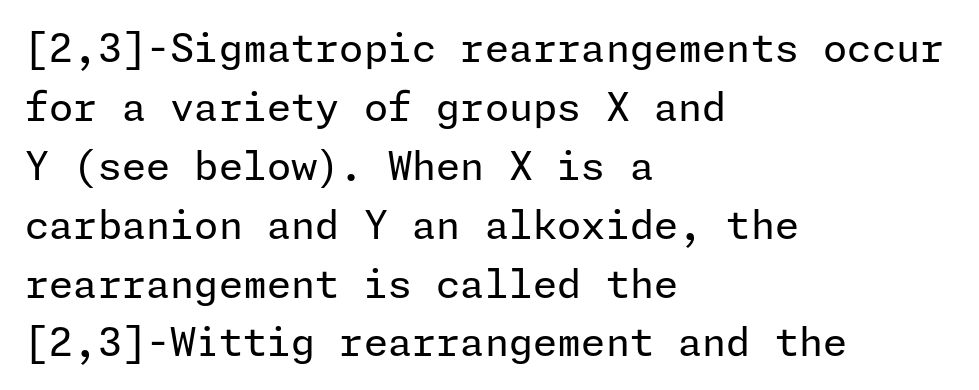
Left-aligned paragraph, ragged on the right. Nobody touched the tracking dial on this one. A typesetter would call this leading conventional body-copy spacing. The strokes carry an ordinary text weight at most. You can tell it's not italic because the verticals are truly vertical. The glyphs in this specimen are sans serif.
